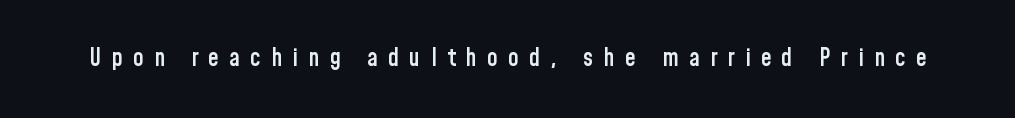
The image shows 24 px text type, upright; set unusually wide letter spacing (+0.43 em), not underlined.
